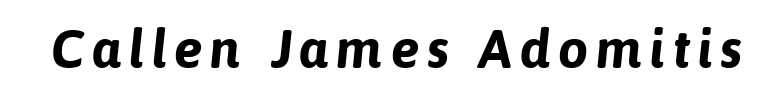
The image shows 54 px bold sans-serif type; set not underlined; low stroke contrast and a medium x-height.
